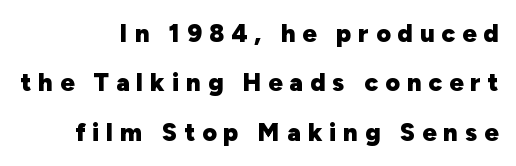
The image shows 25 px bold type, upright; set right-aligned, loose line spacing (1.98x), unusually wide letter spacing (+0.28 em), not underlined.
